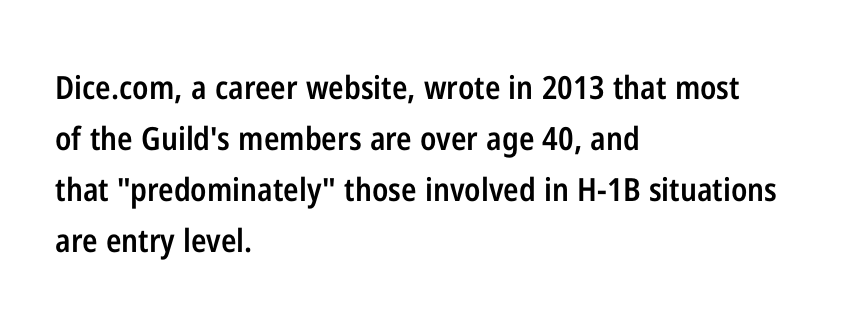
The image shows 32 px semibold, condensed sans-serif type, upright; set left-aligned, normal line spacing (1.59x), normal letter spacing, not underlined; low stroke contrast and a medium x-height.
